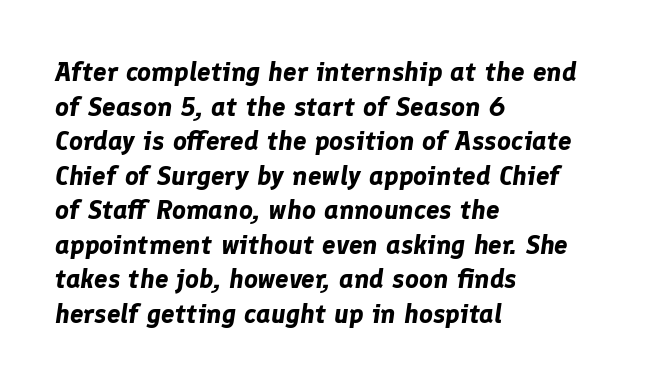
{"italic": "yes", "lean": "right", "slant_degrees": 8, "bold": "yes", "underline": "no", "align": "left", "line_spacing": "normal", "line_spacing_ratio": 1.28, "letter_spacing": "normal", "letter_spacing_em": 0.0, "glyph_px": 27}
